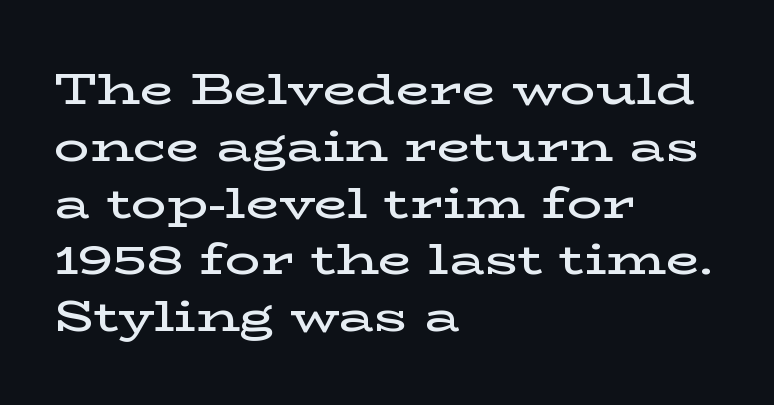
Are there feet on the stems? There are — it's a serif. Notice how descenders clear the ascenders below comfortably — that's standard leading. Only glyphs here, with clear space below each row. The type is set solid horizontally, with unmodified tracking. The letters stand upright; this is a roman face.
